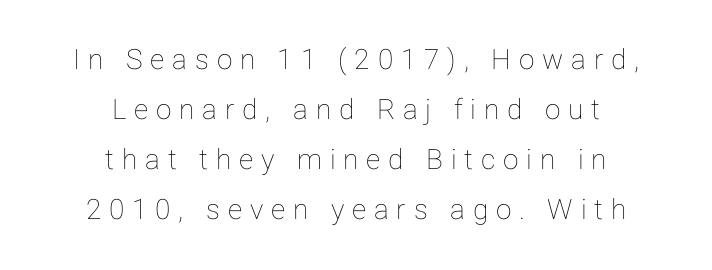
{"italic": "no", "width": "normal", "stroke_contrast": "low", "x_height": "medium", "monospaced": "no", "underline": "no", "align": "center", "line_spacing_ratio": 1.79, "letter_spacing": "wide", "letter_spacing_em": 0.28, "glyph_px": 28}
